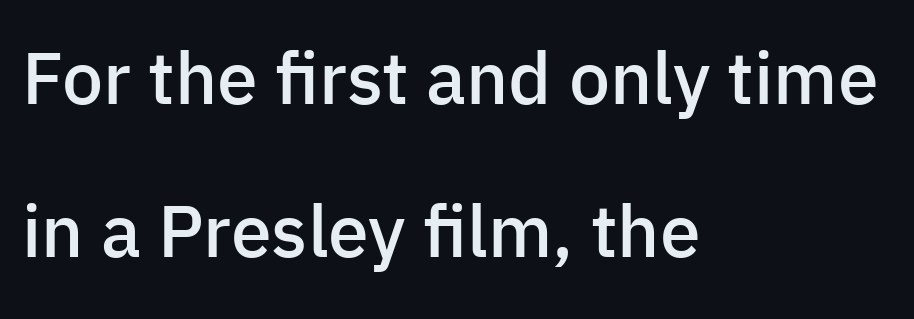
These lines keep a tight, regular rhythm from letter to letter. The text was rendered using a sans face with plain stroke endings. The strip under each line holds only bare page. Visually the block forms a straight wall on the left and a jagged coastline on the right. Here the designer chose a conventional face with non-uniform glyph widths. Does the weight exceed regular? Yes, but only to semibold.
